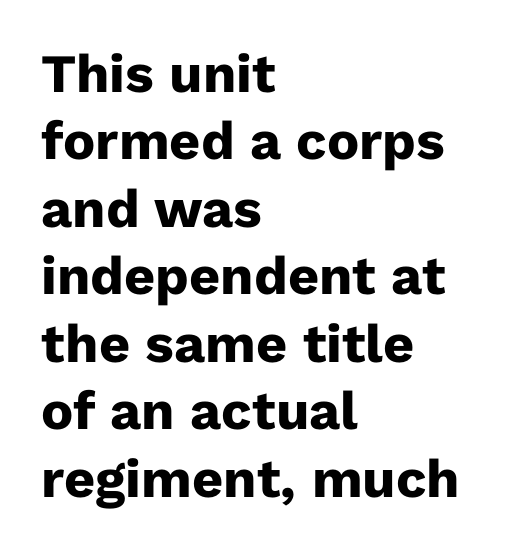
Think of a printed novel: that variable character pitch is what you see here. Nope, no serifs anywhere on these letters. Posture: upright roman. Descender tails drop into unmarked territory. The line-height multiplier appears to be the usual default.
